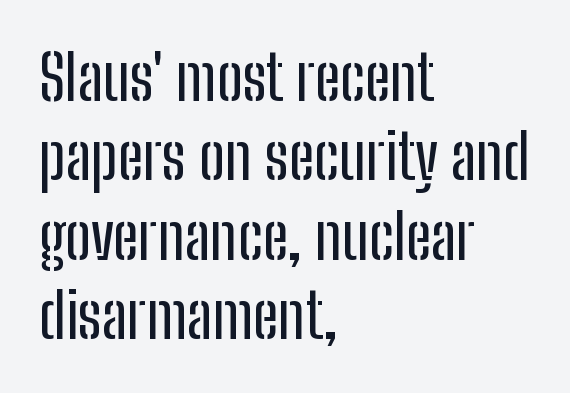
Q: Is the text italic (slanted)? A: No, it is upright.
Q: Is the typeface a serif or a sans-serif typeface? A: Sans-serif.
Q: Is the text underlined? A: No.
Q: How is the paragraph aligned? A: Left-aligned.
Q: Is the spacing between letters normal or unusually wide? A: Normal.
Q: Is the spacing between lines tight, normal or loose? A: Normal.
Q: Width (condensed, normal, or wide)? A: Condensed.
Q: Stroke contrast? A: Low.
Q: x-height? A: Medium.
Q: Monospaced? A: No.
